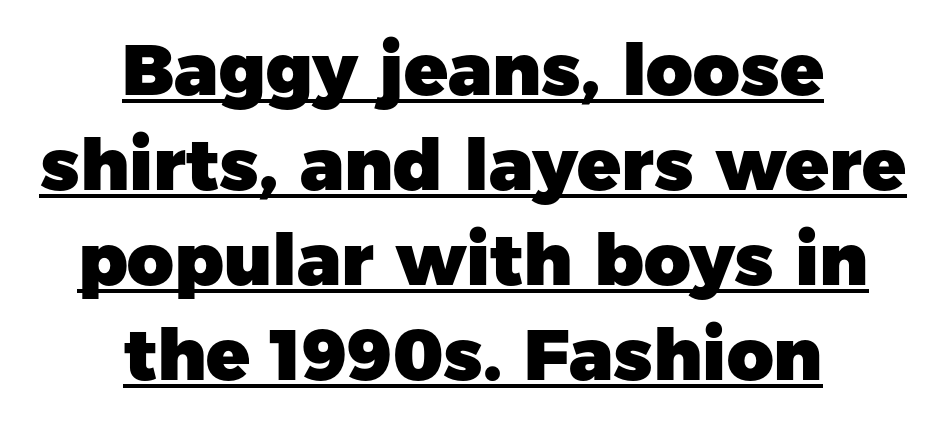
Q: Is the text bold? A: Yes.
Q: Is the text italic (slanted)? A: No, it is upright.
Q: Is the typeface a serif or a sans-serif typeface? A: Sans-serif.
Q: Is the text underlined? A: Yes.
Q: How is the paragraph aligned? A: Centered.
Q: Is the spacing between letters normal or unusually wide? A: Normal.
Q: Is the spacing between lines tight, normal or loose? A: Normal.
Q: Width (condensed, normal, or wide)? A: Normal.
Q: Stroke contrast? A: Low.
Q: x-height? A: Medium.
Q: Monospaced? A: No.
